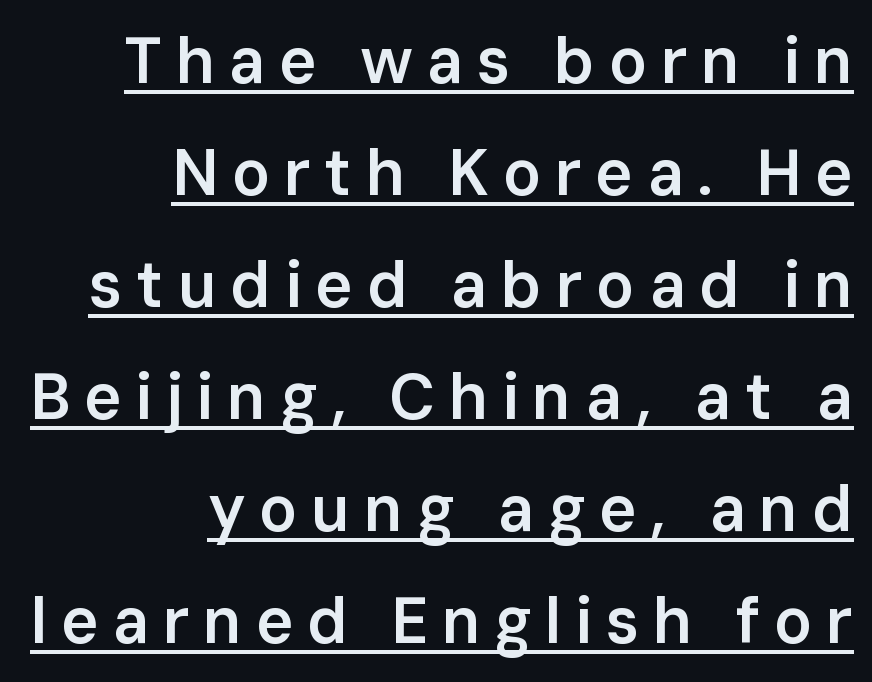
Q: Is the text bold? A: Semi-bold.
Q: Is the text italic (slanted)? A: No, it is upright.
Q: Is the typeface a serif or a sans-serif typeface? A: Sans-serif.
Q: Is the text underlined? A: Yes.
Q: How is the paragraph aligned? A: Right-aligned.
Q: Is the spacing between letters normal or unusually wide? A: Unusually wide.
Q: Width (condensed, normal, or wide)? A: Normal.
Q: Stroke contrast? A: Low.
Q: x-height? A: Medium.
Q: Monospaced? A: No.
